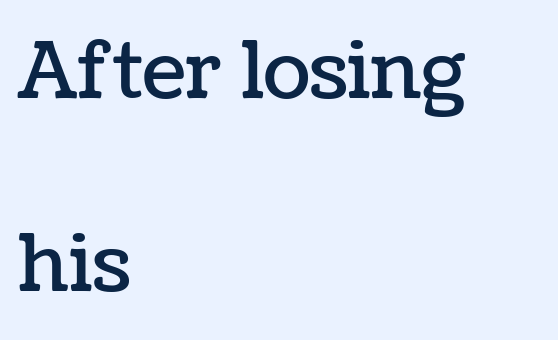
{"italic": "no", "width": "normal", "stroke_contrast": "low", "x_height": "medium", "monospaced": "no", "underline": "no", "align": "left", "line_spacing": "loose", "line_spacing_ratio": 2.48, "letter_spacing": "normal", "letter_spacing_em": 0.0, "glyph_px": 78}
